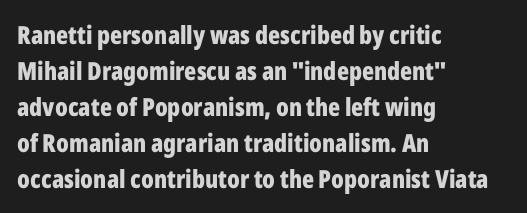
{"italic": "no", "bold": "yes", "underline": "no", "align": "left", "line_spacing": "normal", "line_spacing_ratio": 1.44, "letter_spacing": "normal", "letter_spacing_em": 0.0, "glyph_px": 25}
